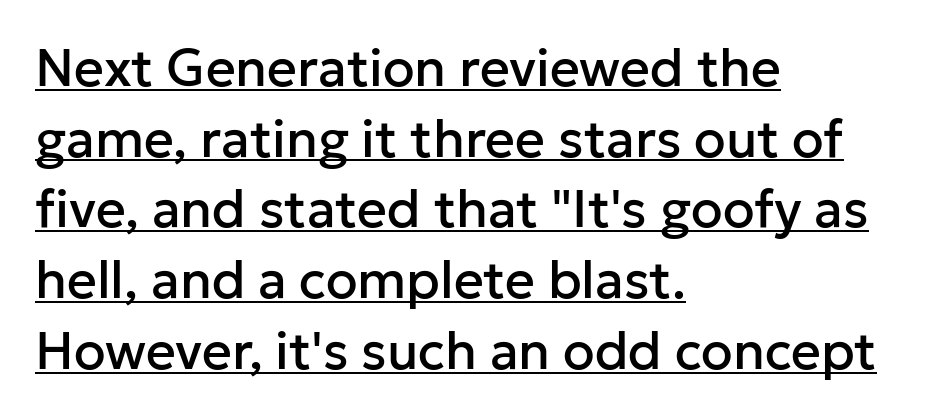
The image shows 52 px sans-serif type, upright; set left-aligned, normal line spacing (1.36x), normal letter spacing, underlined; low stroke contrast and a medium x-height.
